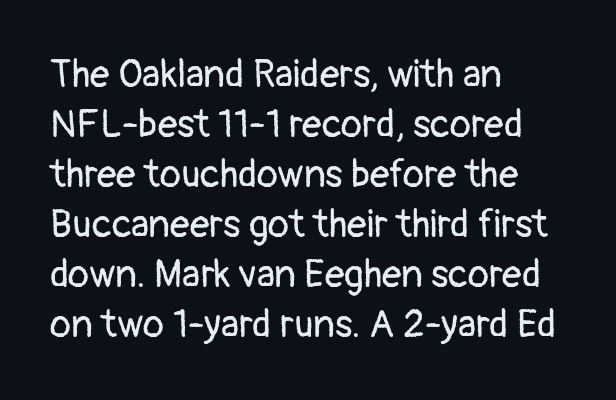
The image shows 39 px regular-weight sans-serif type, upright; set left-aligned, normal line spacing (1.28x), normal letter spacing, not underlined; low stroke contrast and a medium x-height.
